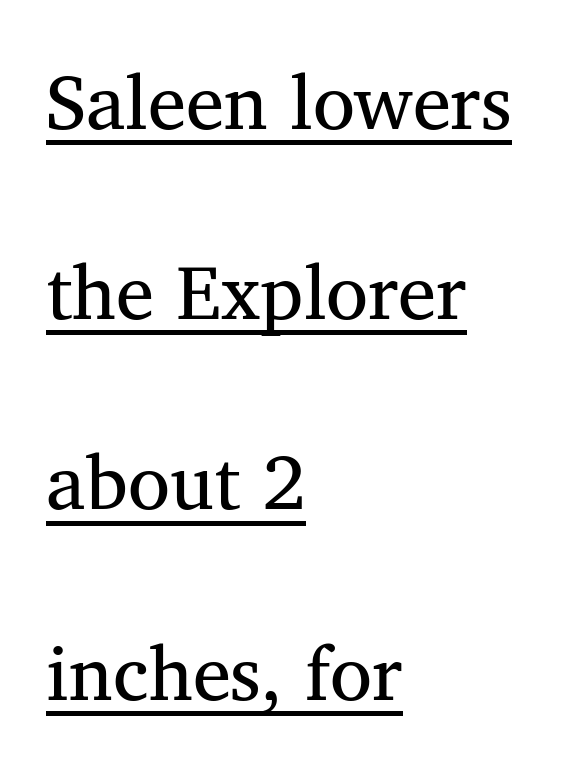
The image shows 77 px regular-weight serif type, upright; set left-aligned, loose line spacing (2.47x), normal letter spacing, underlined; medium stroke contrast and a medium x-height.
